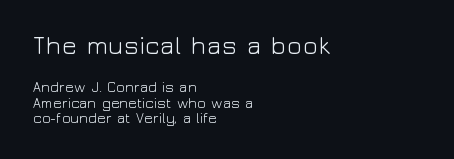
Of the two passages, the one on top uses the larger point size. Reading down the block, your eye returns to a fixed left position each line. Posture: straight, roman, zero tilt. Each word holds together tightly as a unit, with standard inter-letter gaps. Stems here are at most as thick as an everyday book face. Successive baselines arrive quickly, one right under another.
